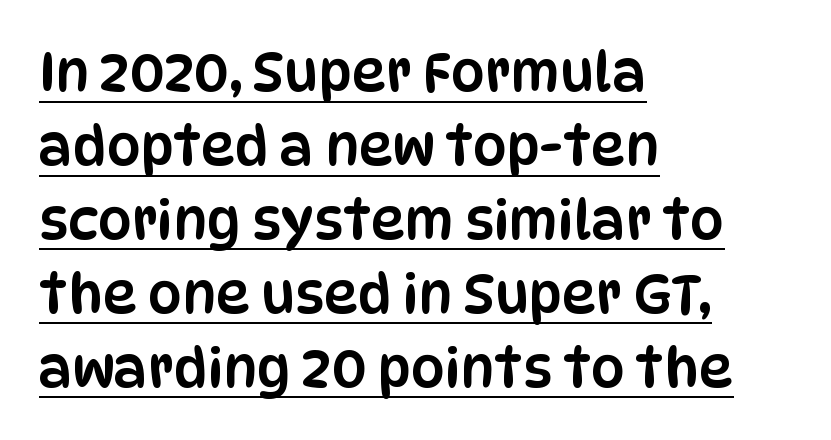
The image shows 54 px condensed sans-serif type, upright; set left-aligned, normal line spacing (1.37x), normal letter spacing, underlined; low stroke contrast and a large x-height.
